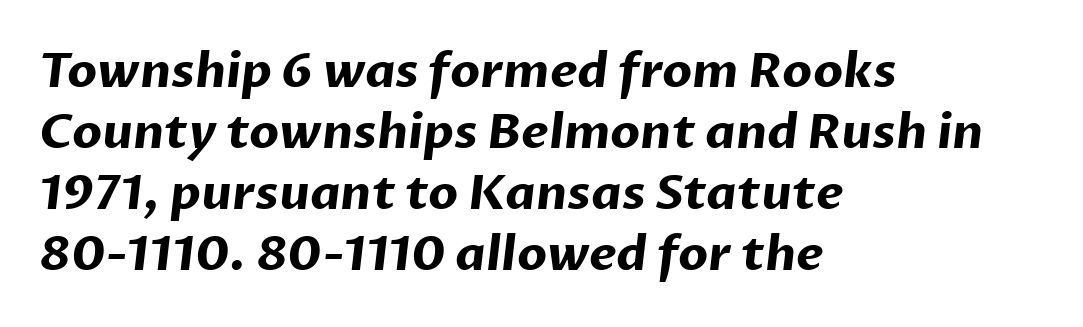
Q: Is the text bold? A: Yes.
Q: Is the typeface a serif or a sans-serif typeface? A: Sans-serif.
Q: Is the text underlined? A: No.
Q: How is the paragraph aligned? A: Left-aligned.
Q: Is the spacing between letters normal or unusually wide? A: Normal.
Q: Is the spacing between lines tight, normal or loose? A: Normal.
Q: Width (condensed, normal, or wide)? A: Normal.
Q: Stroke contrast? A: Low.
Q: x-height? A: Medium.
Q: Monospaced? A: No.
